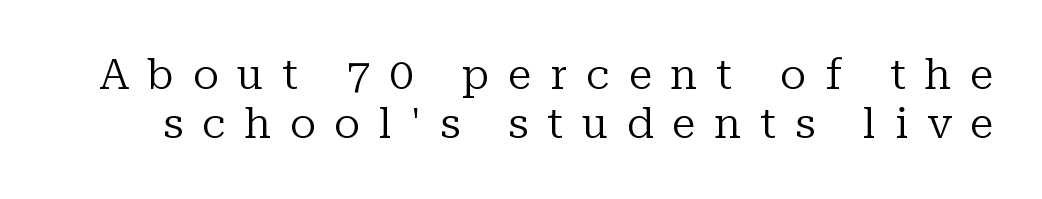
The image shows 43 px regular-weight serif type, upright; set tight line spacing (1.14x), unusually wide letter spacing (+0.44 em), not underlined; low stroke contrast and a medium x-height.
